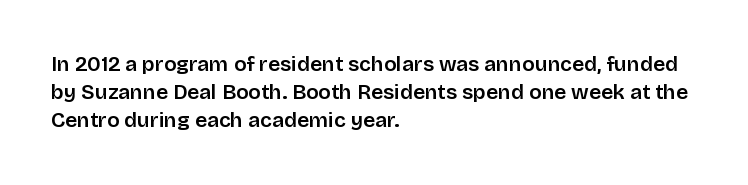
Teacher's note: observe the even left margin — that is flush-left alignment. No italicization has been applied; the sample stays upright. Clear beneath every line of the passage. Honestly, the letter spacing is just normal — you wouldn't notice it. A typesetter would call this leading conventional body-copy spacing.
